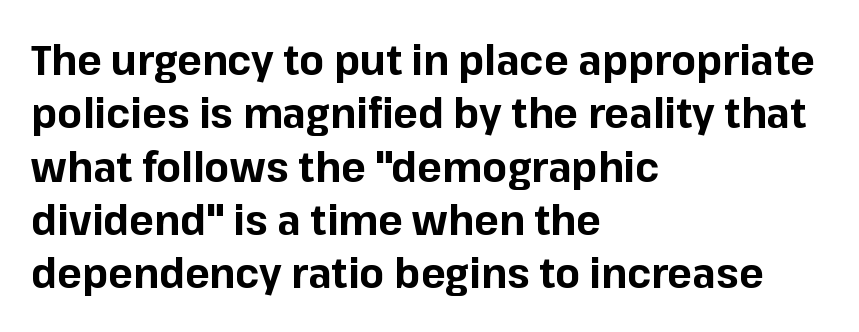
{"serif": "no", "italic": "no", "bold": "yes", "weight": "bold", "width": "normal", "stroke_contrast": "low", "x_height": "medium", "monospaced": "no", "underline": "no", "align": "left", "line_spacing": "normal", "line_spacing_ratio": 1.3, "letter_spacing": "normal", "letter_spacing_em": 0.0, "glyph_px": 41}
